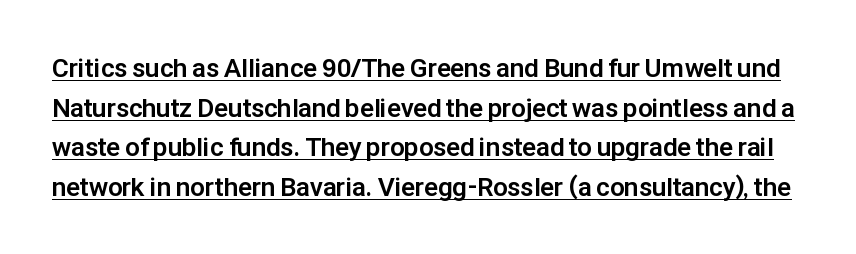
The passage shown has conventional tracking throughout. Every letter is thick-stroked: bold, no question. The string is rendered with underlining switched on. Style check: upright. Line spacing here is normal.
